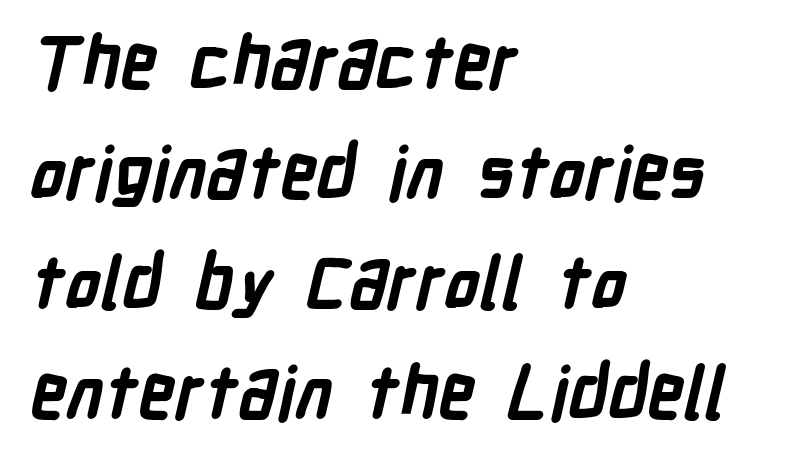
{"serif": "no", "bold": "yes", "weight": "bold", "width": "condensed", "stroke_contrast": "low", "x_height": "medium", "monospaced": "no", "underline": "no", "align": "left", "line_spacing": "normal", "line_spacing_ratio": 1.53, "letter_spacing": "normal", "letter_spacing_em": 0.0, "glyph_px": 72}
